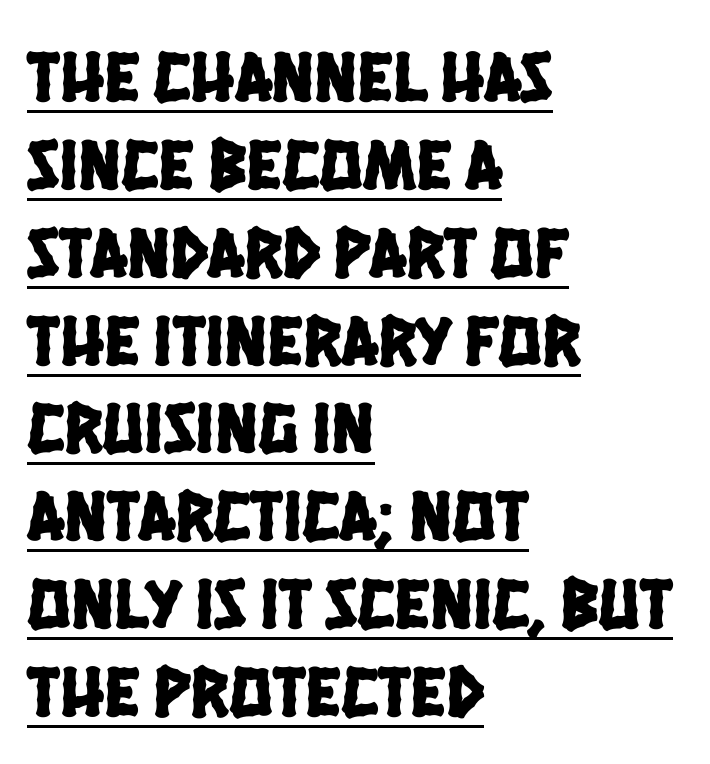
{"serif": "no", "width": "condensed", "stroke_contrast": "low", "x_height": "large", "monospaced": "no", "underline": "yes", "align": "left", "line_spacing_ratio": 1.22, "letter_spacing": "normal", "letter_spacing_em": 0.0, "glyph_px": 72}
